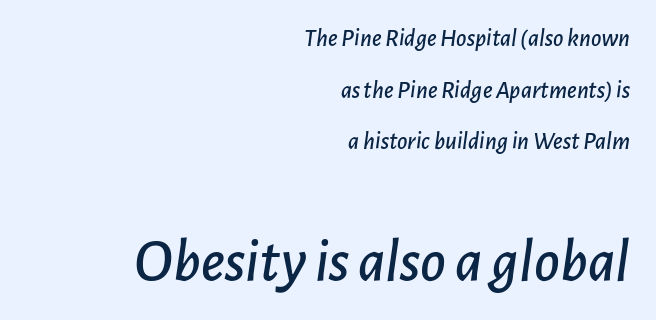
Casual observation: everything's shoved over to the right. Varying glyph widths throughout — classic text-font behaviour. Airy leading. Every character sits at an angle, as italics do.
